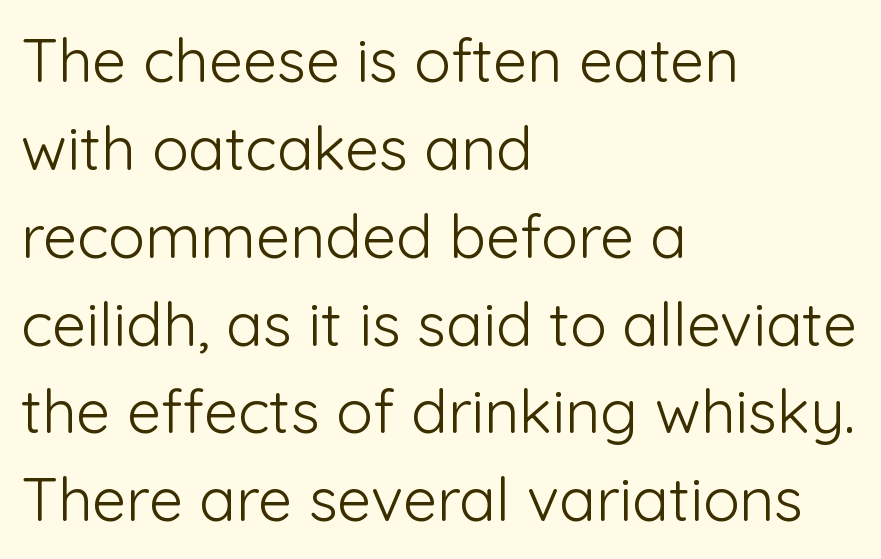
Q: Is the text bold? A: No.
Q: Is the text italic (slanted)? A: No, it is upright.
Q: Is the typeface a serif or a sans-serif typeface? A: Sans-serif.
Q: Is the text underlined? A: No.
Q: How is the paragraph aligned? A: Left-aligned.
Q: Is the spacing between letters normal or unusually wide? A: Normal.
Q: Is the spacing between lines tight, normal or loose? A: Normal.
Q: Width (condensed, normal, or wide)? A: Normal.
Q: Stroke contrast? A: Low.
Q: x-height? A: Medium.
Q: Monospaced? A: No.
